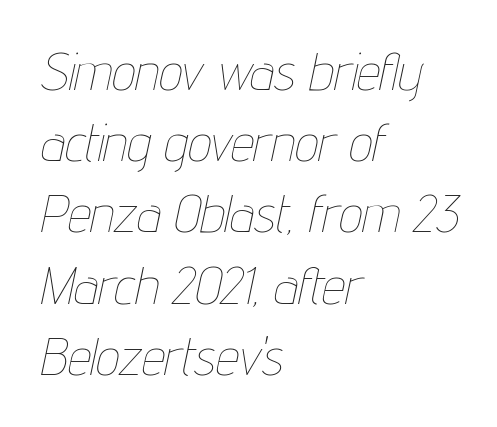
{"italic": "yes", "lean": "right", "slant_degrees": 12, "bold": "no", "weight": "thin", "width": "condensed", "stroke_contrast": "low", "x_height": "medium", "monospaced": "no", "underline": "no", "align": "left", "line_spacing": "normal", "line_spacing_ratio": 1.37, "letter_spacing": "normal", "letter_spacing_em": 0.0, "glyph_px": 52}
